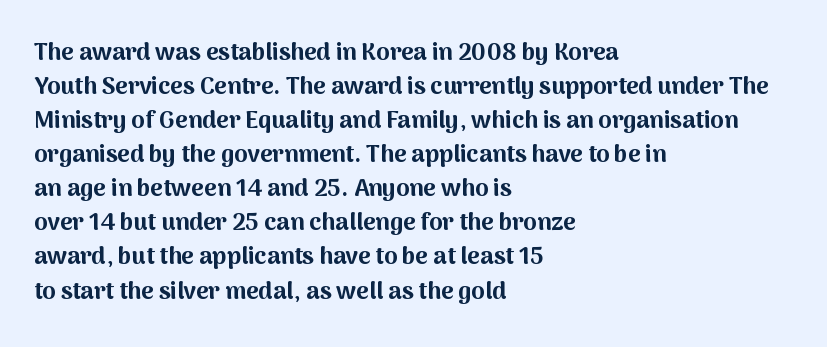
The passage shown stacks its lines at a standard gap. These lines keep a tight, regular rhythm from letter to letter. Descenders hang freely into open space. The sample has been set heavy, in full bold. Leftover space on each line is placed entirely after the last word. Nope, not italic — everything's standing straight.
